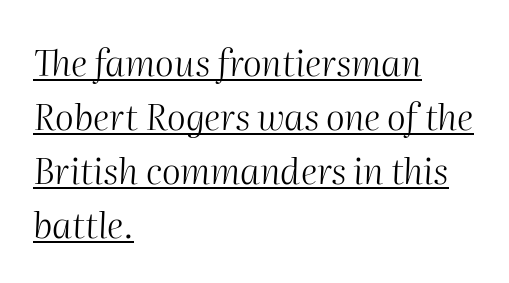
The image shows 36 px light type, italic (leaning right); set left-aligned, normal line spacing (1.5x), normal letter spacing, underlined; medium stroke contrast and a medium x-height.
